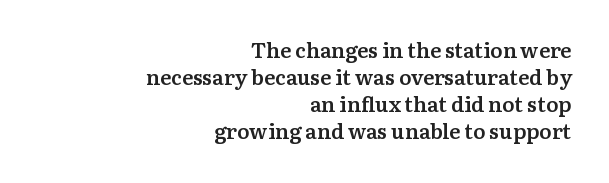
Q: Is the text bold? A: Semi-bold.
Q: Is the text italic (slanted)? A: No, it is upright.
Q: Is the text underlined? A: No.
Q: How is the paragraph aligned? A: Right-aligned.
Q: Is the spacing between letters normal or unusually wide? A: Normal.
Q: Is the spacing between lines tight, normal or loose? A: Normal.
